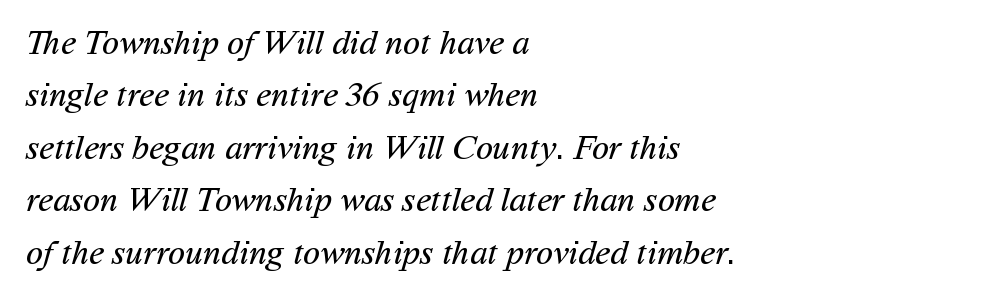
Between one letter and the next there's only the usual sliver of space. Nothing sits at the stroke ends, so this counts as sans-serif. Words float on clear page, feet unadorned. Each letter keeps its own natural width here, so spacing adapts to shape. Stroke mass is kept to a normal reading level or below. Horizontally, the lines are justified to the leading edge only.
